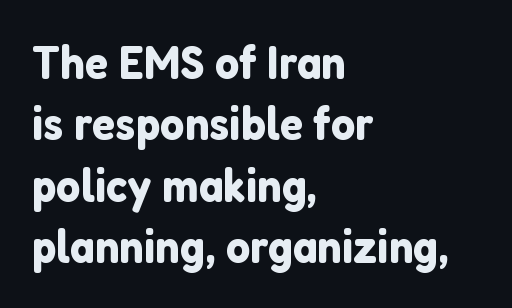
{"serif": "no", "italic": "no", "width": "normal", "stroke_contrast": "low", "x_height": "medium", "monospaced": "no", "underline": "no", "align": "left", "line_spacing": "normal", "line_spacing_ratio": 1.28, "letter_spacing": "normal", "letter_spacing_em": 0.0, "glyph_px": 48}
